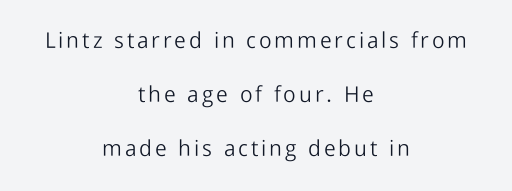
The image shows 22 px text type, upright; set centered, loose line spacing (2.45x), not underlined.
